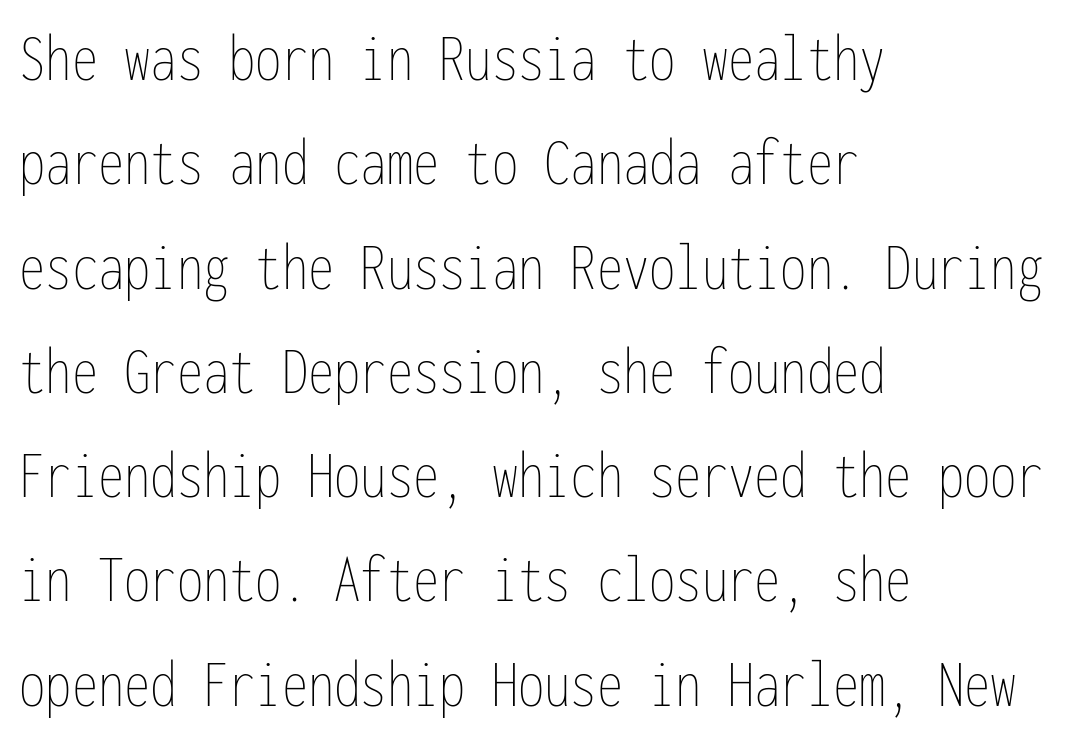
The image shows 70 px thin, condensed type, upright, monospaced; set left-aligned, normal line spacing (1.49x), normal letter spacing, not underlined; low stroke contrast and a medium x-height.
